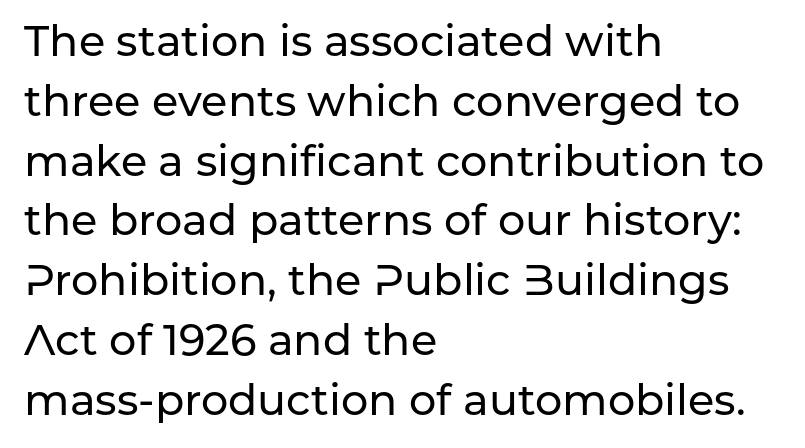
Q: Is the text italic (slanted)? A: No, it is upright.
Q: Is the typeface a serif or a sans-serif typeface? A: Sans-serif.
Q: Is the text underlined? A: No.
Q: How is the paragraph aligned? A: Left-aligned.
Q: Is the spacing between letters normal or unusually wide? A: Normal.
Q: Is the spacing between lines tight, normal or loose? A: Normal.
Q: Width (condensed, normal, or wide)? A: Normal.
Q: Stroke contrast? A: Low.
Q: x-height? A: Medium.
Q: Monospaced? A: No.
